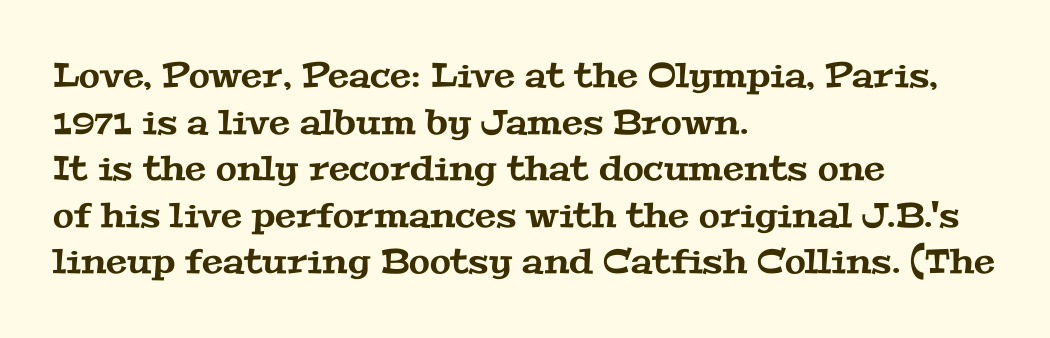
The image shows 34 px wide serif type; set left-aligned, normal line spacing (1.37x), normal letter spacing, not underlined; medium stroke contrast and a medium x-height.
